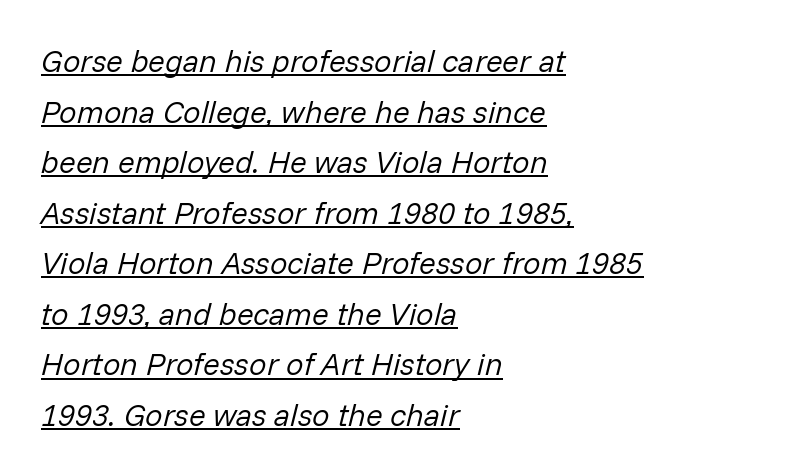
The image shows 31 px regular-weight type, italic (leaning right); set left-aligned, normal line spacing (1.63x), normal letter spacing, underlined; low stroke contrast and a medium x-height.
